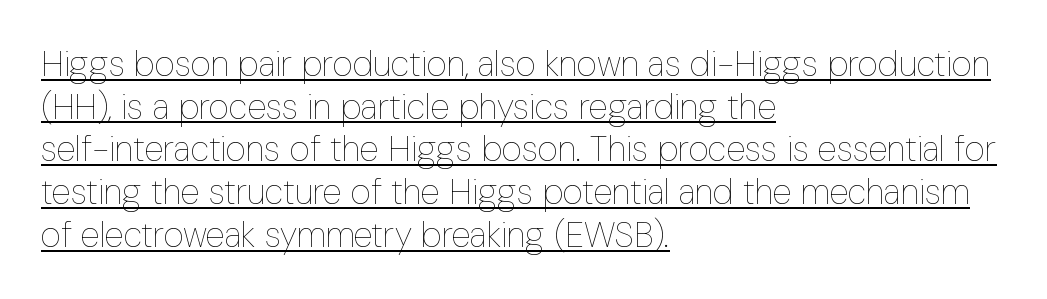
Q: Is the text bold? A: No.
Q: Is the text italic (slanted)? A: No, it is upright.
Q: Is the text underlined? A: Yes.
Q: How is the paragraph aligned? A: Left-aligned.
Q: Is the spacing between letters normal or unusually wide? A: Normal.
Q: Width (condensed, normal, or wide)? A: Condensed.
Q: Stroke contrast? A: Low.
Q: x-height? A: Medium.
Q: Monospaced? A: No.
